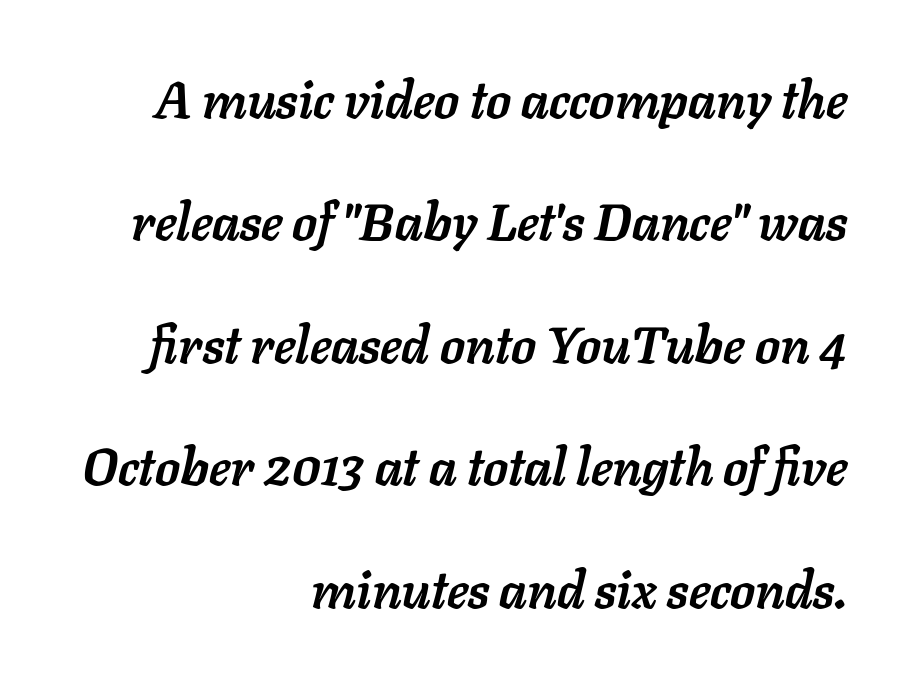
Q: Is the text bold? A: Yes.
Q: Is the text italic (slanted)? A: Yes, it leans right by about 11 degrees.
Q: Is the text underlined? A: No.
Q: How is the paragraph aligned? A: Right-aligned.
Q: Is the spacing between letters normal or unusually wide? A: Normal.
Q: Is the spacing between lines tight, normal or loose? A: Loose.
Q: Width (condensed, normal, or wide)? A: Normal.
Q: Stroke contrast? A: Low.
Q: x-height? A: Medium.
Q: Monospaced? A: No.
